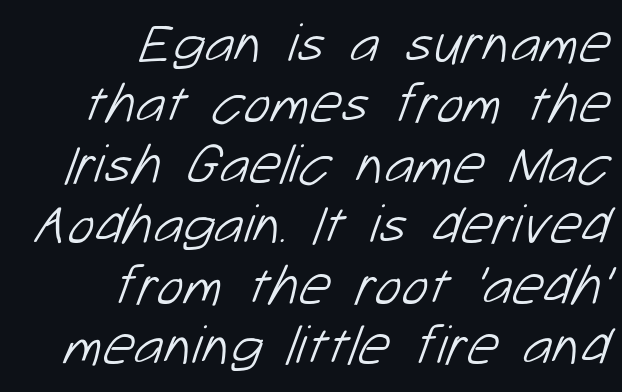
The image shows 56 px light sans-serif type; set right-aligned, tight line spacing (1.08x), normal letter spacing, not underlined; low stroke contrast and a medium x-height.
